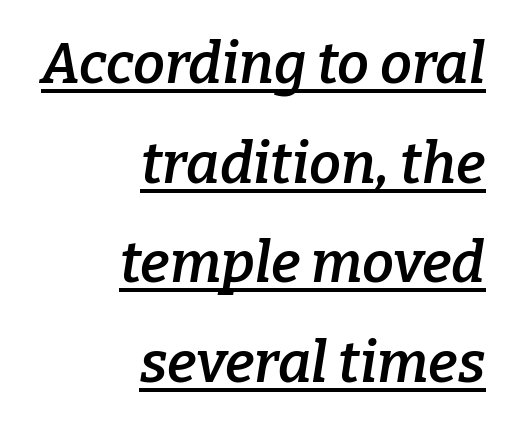
Q: Is the text bold? A: Semi-bold.
Q: Is the text italic (slanted)? A: Yes, it leans right by about 9 degrees.
Q: Is the typeface a serif or a sans-serif typeface? A: Serif.
Q: Is the text underlined? A: Yes.
Q: How is the paragraph aligned? A: Right-aligned.
Q: Is the spacing between letters normal or unusually wide? A: Normal.
Q: Width (condensed, normal, or wide)? A: Normal.
Q: Stroke contrast? A: Low.
Q: x-height? A: Medium.
Q: Monospaced? A: No.
